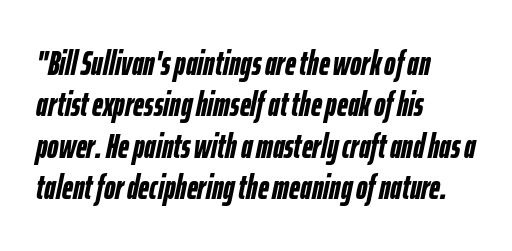
The image shows 34 px semibold, condensed type, italic (leaning right); set left-aligned, line spacing 1.22x, normal letter spacing, not underlined; low stroke contrast and a medium x-height.
